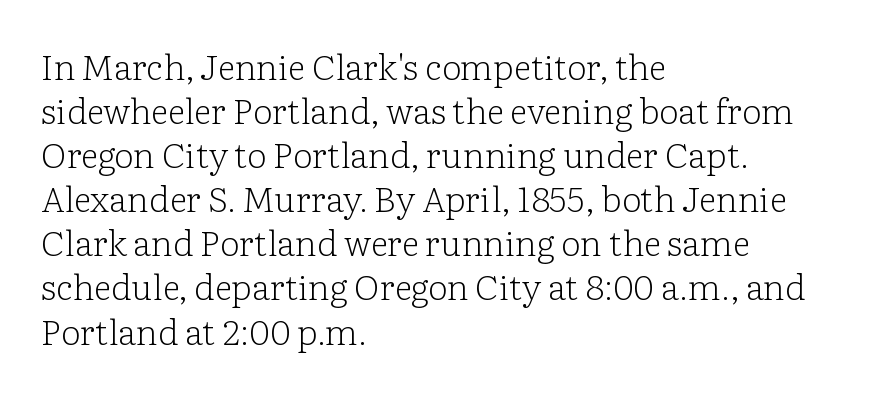
{"serif": "yes", "italic": "no", "bold": "no", "weight": "light", "width": "normal", "stroke_contrast": "low", "x_height": "medium", "monospaced": "no", "underline": "no", "align": "left", "line_spacing": "normal", "line_spacing_ratio": 1.26, "letter_spacing": "normal", "letter_spacing_em": 0.0, "glyph_px": 35}
